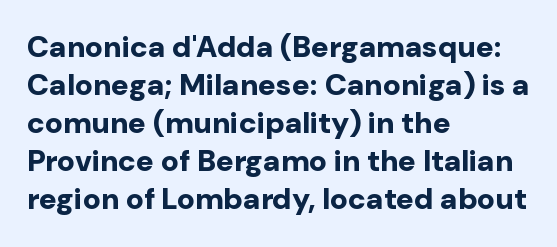
The image shows 30 px bold sans-serif type, upright; set left-aligned, normal line spacing (1.27x), normal letter spacing, not underlined; low stroke contrast and a medium x-height.
